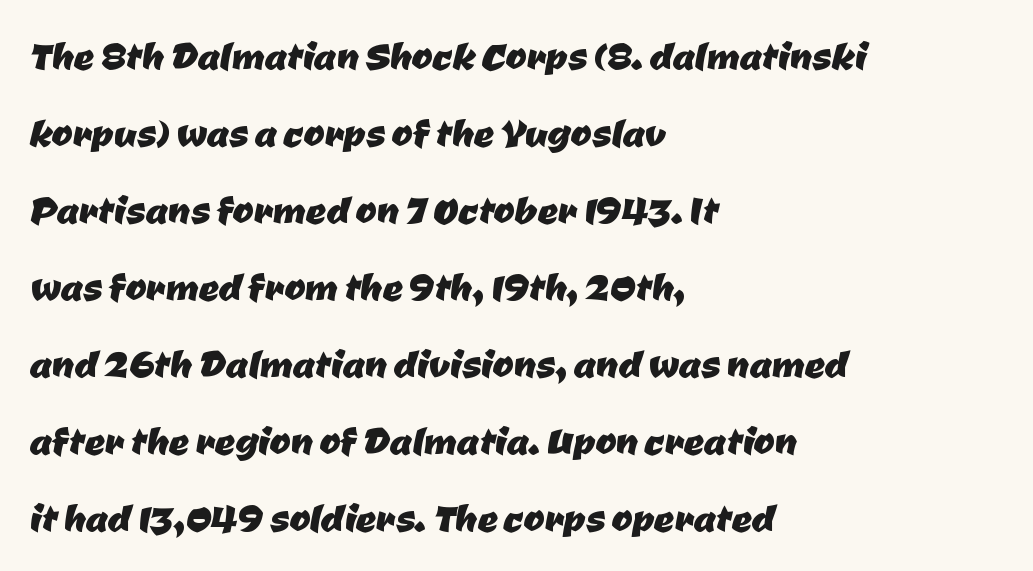
{"serif": "no", "width": "normal", "stroke_contrast": "low", "x_height": "medium", "monospaced": "no", "underline": "no", "align": "left", "line_spacing": "normal", "line_spacing_ratio": 1.54, "letter_spacing": "normal", "letter_spacing_em": 0.0, "glyph_px": 50}
